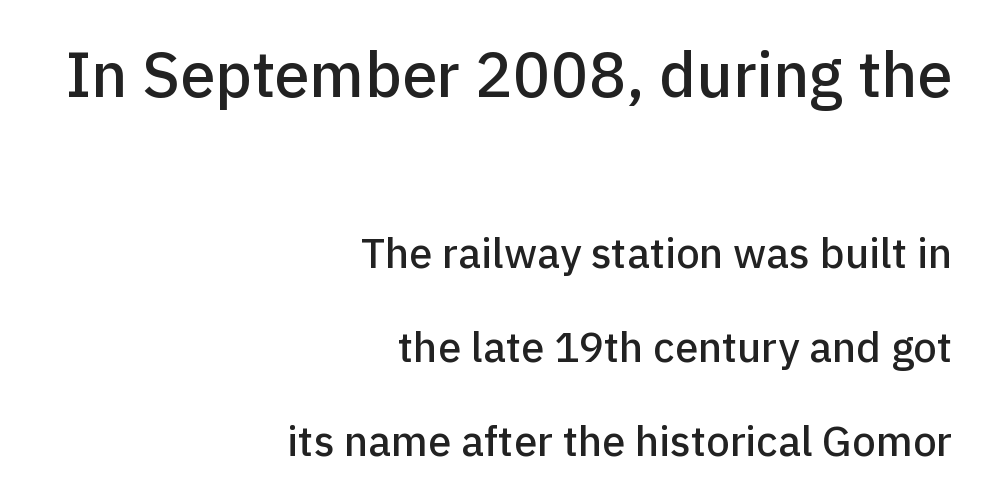
Q: Is the text italic (slanted)? A: No, it is upright.
Q: Is the typeface a serif or a sans-serif typeface? A: Sans-serif.
Q: Is the text underlined? A: No.
Q: How is the paragraph aligned? A: Right-aligned.
Q: Is the spacing between letters normal or unusually wide? A: Normal.
Q: Is the spacing between lines tight, normal or loose? A: Loose.
Q: Which block of text is set in a larger size, the first (top) or the second (bottom)? A: The first (top) one.
Q: Width (condensed, normal, or wide)? A: Normal.
Q: Stroke contrast? A: Low.
Q: x-height? A: Medium.
Q: Monospaced? A: No.
